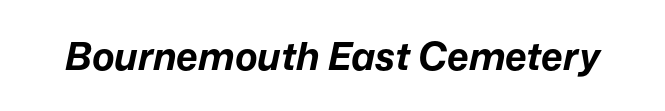
{"italic": "yes", "lean": "right", "slant_degrees": 12, "bold": "yes", "weight": "bold", "width": "normal", "stroke_contrast": "low", "x_height": "medium", "monospaced": "no", "underline": "no", "letter_spacing": "normal", "letter_spacing_em": 0.0, "glyph_px": 38}
